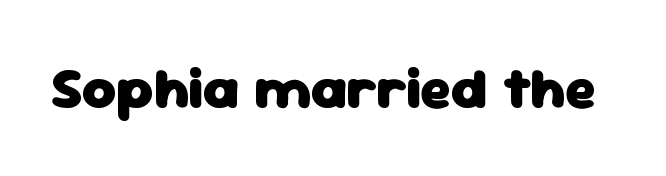
The image shows 58 px heavy sans-serif type, upright; set normal letter spacing, not underlined; low stroke contrast and a medium x-height.
